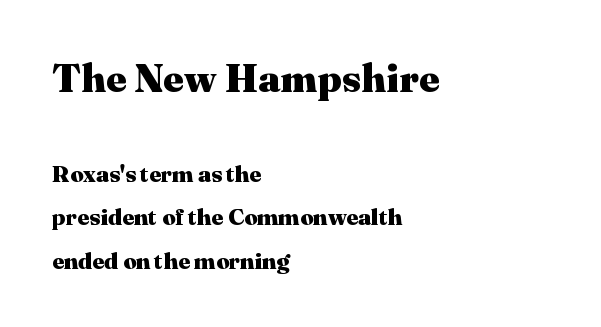
The image shows 40 px heavy serif type, upright; set left-aligned, line spacing 1.88x, normal letter spacing, not underlined; the first (top) block is 1.74x larger; medium stroke contrast and a medium x-height.
